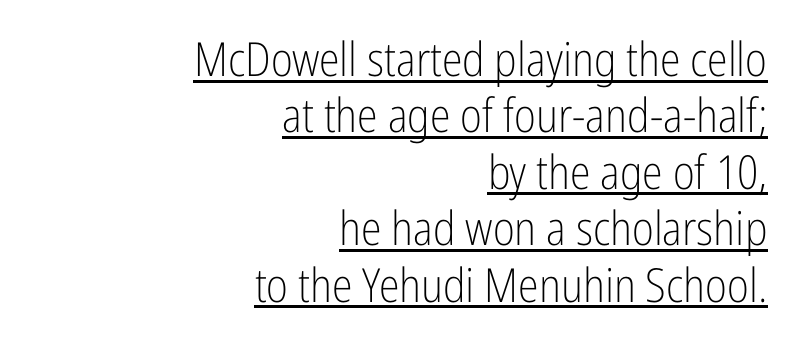
The axis of the letterforms is exactly vertical. Proportional: the letters do not fall into vertical columns. Underlining? Definitely there. There is no visible air inserted between adjacent glyphs. Typeset ragged left — the right edge is the straight one. Each letter's strokes conclude bluntly, with no projecting serifs.
